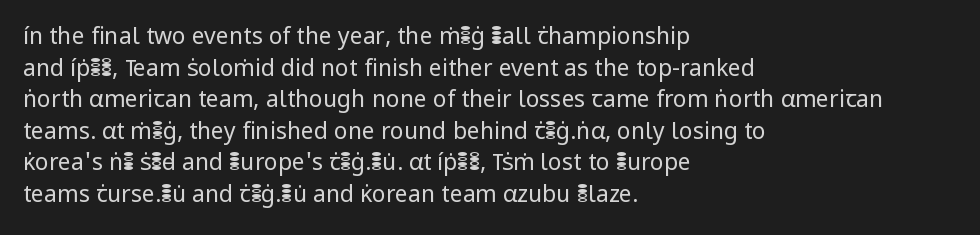
{"italic": "no", "bold": "no", "underline": "no", "align": "left", "line_spacing": "normal", "line_spacing_ratio": 1.37, "letter_spacing": "normal", "letter_spacing_em": 0.0, "glyph_px": 23}
